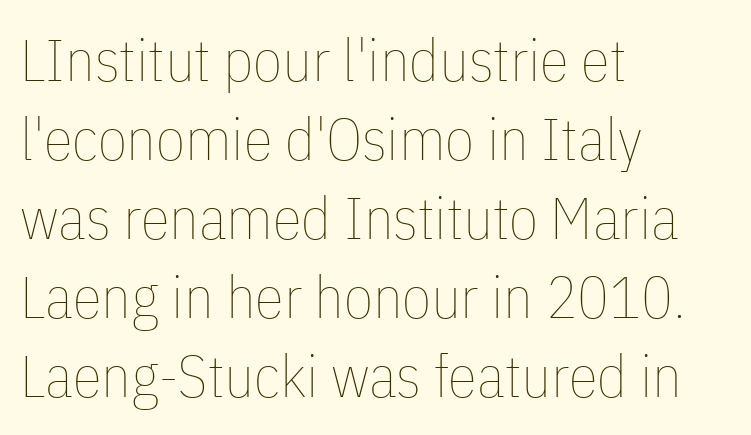
The image shows 59 px thin, condensed type, upright; set left-aligned, normal line spacing (1.34x), normal letter spacing, not underlined; low stroke contrast and a medium x-height.
